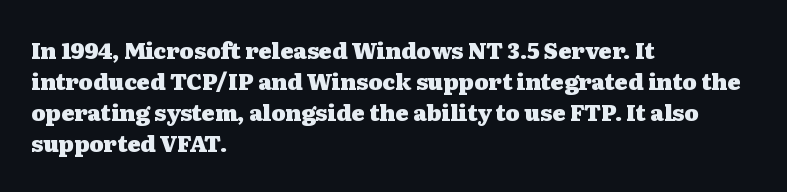
{"italic": "no", "bold": "yes", "underline": "no", "align": "left", "line_spacing": "normal", "line_spacing_ratio": 1.41, "letter_spacing": "normal", "letter_spacing_em": 0.0, "glyph_px": 22}
